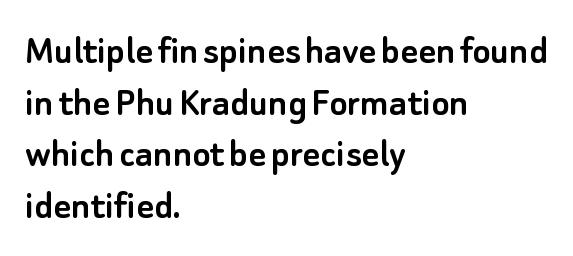
The image shows 42 px sans-serif type, upright; set left-aligned, line spacing 1.23x, normal letter spacing, not underlined; low stroke contrast and a small x-height.
